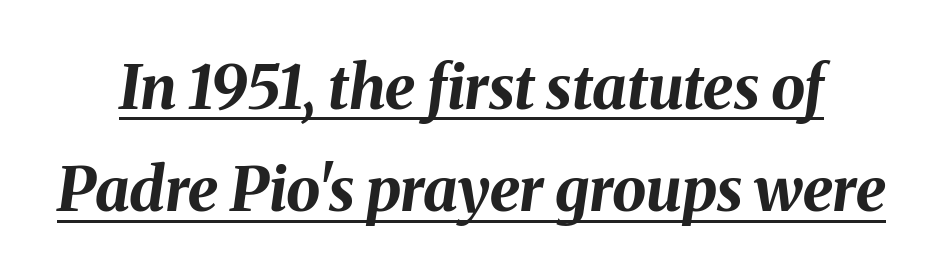
{"italic": "yes", "lean": "right", "slant_degrees": 8, "bold": "yes", "weight": "bold", "width": "normal", "stroke_contrast": "medium", "x_height": "medium", "monospaced": "no", "underline": "yes", "line_spacing": "normal", "line_spacing_ratio": 1.68, "letter_spacing": "normal", "letter_spacing_em": 0.0, "glyph_px": 61}
